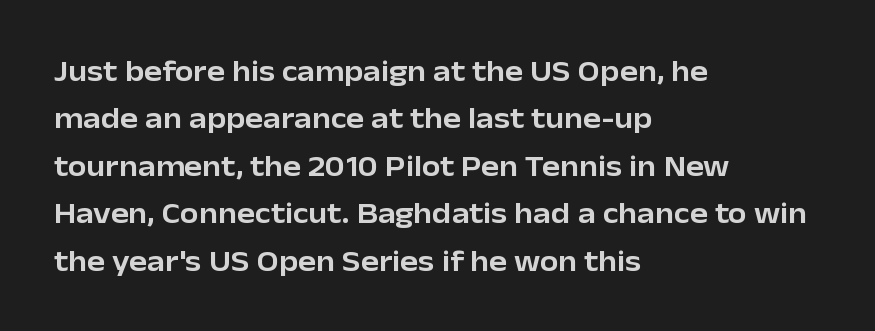
Q: Is the text italic (slanted)? A: No, it is upright.
Q: Is the typeface a serif or a sans-serif typeface? A: Sans-serif.
Q: Is the text underlined? A: No.
Q: How is the paragraph aligned? A: Left-aligned.
Q: Is the spacing between letters normal or unusually wide? A: Normal.
Q: Is the spacing between lines tight, normal or loose? A: Normal.
Q: Width (condensed, normal, or wide)? A: Normal.
Q: Stroke contrast? A: Low.
Q: x-height? A: Medium.
Q: Monospaced? A: No.
